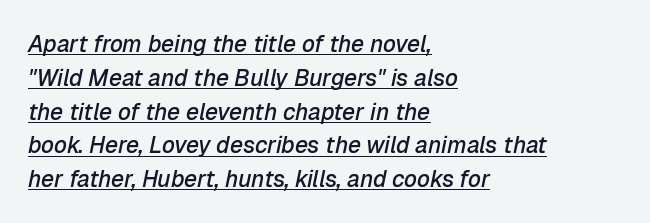
Q: Is the text bold? A: Semi-bold.
Q: Is the text italic (slanted)? A: Yes, it leans right by about 12 degrees.
Q: Is the text underlined? A: Yes.
Q: How is the paragraph aligned? A: Left-aligned.
Q: Is the spacing between letters normal or unusually wide? A: Normal.
Q: Is the spacing between lines tight, normal or loose? A: Normal.
